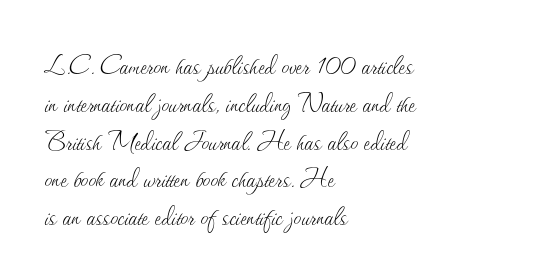
Left-aligned paragraph, ragged on the right. The type is set solid horizontally, with unmodified tracking. Clear beneath every line of the passage.
